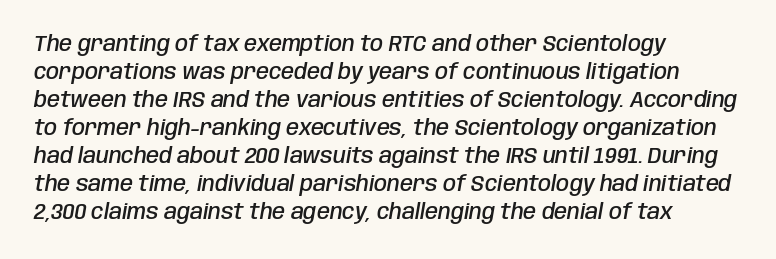
{"italic": "yes", "lean": "right", "slant_degrees": 10, "bold": "semi", "underline": "no", "align": "left", "line_spacing": "normal", "line_spacing_ratio": 1.33, "letter_spacing": "normal", "letter_spacing_em": 0.0, "glyph_px": 21}
